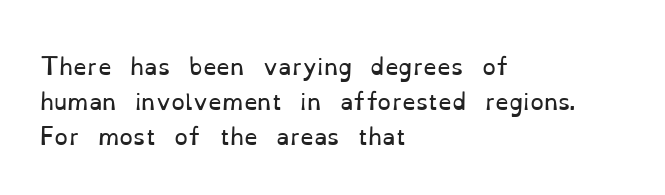
The image shows 22 px text type, upright; set left-aligned, normal line spacing (1.58x), normal letter spacing, not underlined.
